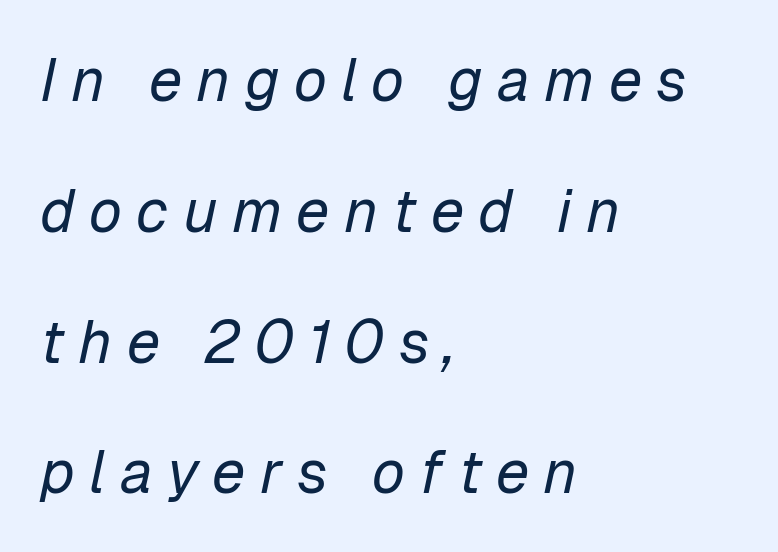
The image shows 60 px regular-weight type, italic (leaning right); set left-aligned, loose line spacing (2.18x), unusually wide letter spacing (+0.24 em), not underlined; low stroke contrast and a medium x-height.
